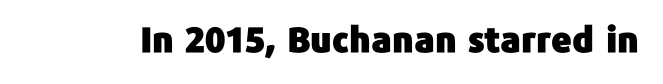
{"serif": "no", "italic": "no", "width": "normal", "stroke_contrast": "low", "x_height": "medium", "monospaced": "no", "underline": "no", "letter_spacing": "normal", "letter_spacing_em": 0.0, "glyph_px": 35}
